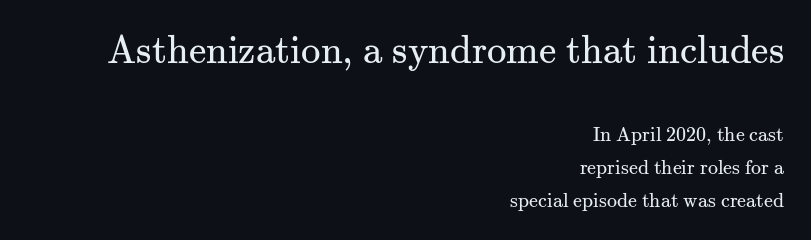
You could call the tracking neutral — neither tight nor loose. Whoever set this made the first block the dominant, larger element. The passage shown stacks its lines at a standard gap. Italic? Not at all — the glyphs are vertical. Stroke thickness stays within the range of a standard reading face or lighter.
